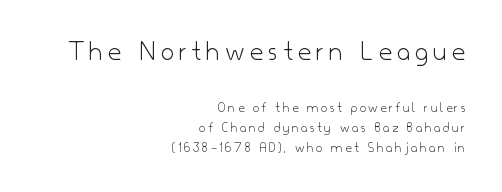
The image shows 29 px light sans-serif type, upright; set right-aligned, normal line spacing (1.41x), not underlined; the first (top) block is 2.07x larger; low stroke contrast and a small x-height.
